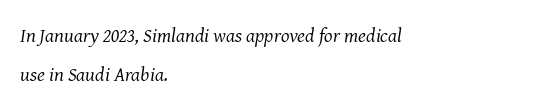
Q: Is the text bold? A: No.
Q: Is the text italic (slanted)? A: Yes, it leans right by about 8 degrees.
Q: Is the text underlined? A: No.
Q: How is the paragraph aligned? A: Left-aligned.
Q: Is the spacing between letters normal or unusually wide? A: Normal.
Q: Is the spacing between lines tight, normal or loose? A: Loose.
